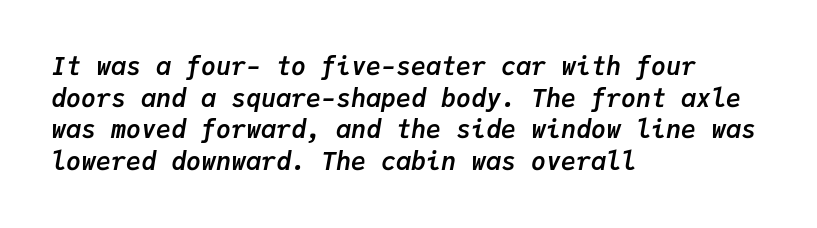
Q: Is the text bold? A: Yes.
Q: Is the text italic (slanted)? A: Yes, it leans right by about 9 degrees.
Q: Is the text underlined? A: No.
Q: How is the paragraph aligned? A: Left-aligned.
Q: Is the spacing between letters normal or unusually wide? A: Normal.
Q: Is the spacing between lines tight, normal or loose? A: Normal.
